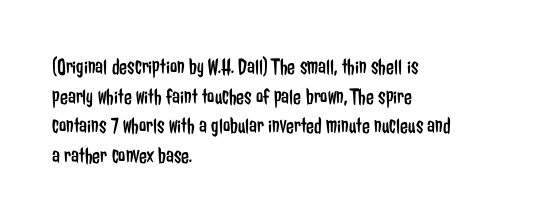
{"italic": "no", "bold": "no", "underline": "no", "align": "left", "line_spacing": "normal", "line_spacing_ratio": 1.29, "letter_spacing": "normal", "letter_spacing_em": 0.0, "glyph_px": 23}
